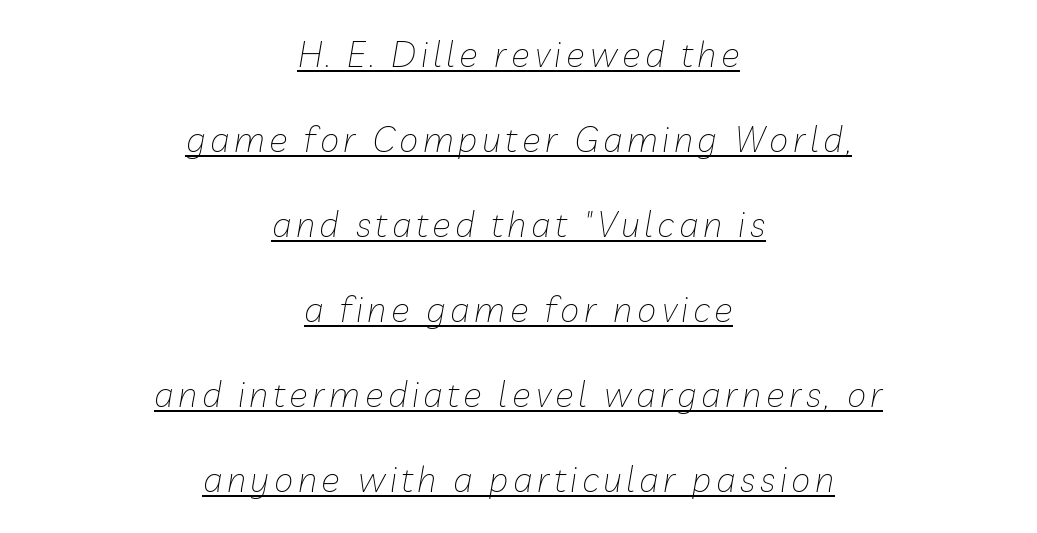
The typesetter chose a symmetrical, centered arrangement here. The typography opts for an oblique posture over an upright one. This sample has the flowing, uneven cadence of proportional lettering. The space between consecutive lines is lavish. This is not heavy type; no bold has been used. The face used here appears with an underline applied.
